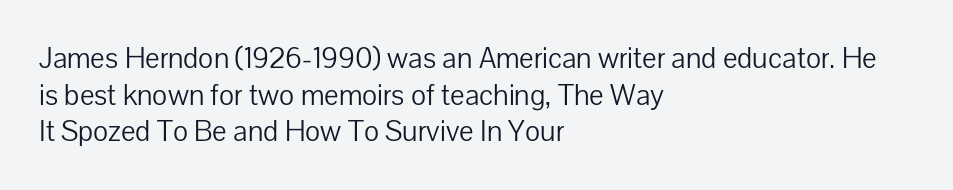
Alignment: flush left. Is the stroke heavy? The answer is a plain regular-or-lighter. These lines are rendered in a variable-pitch font. Lines of text with bare space underneath. Does extra space separate the letters? No, they use regular spacing.
